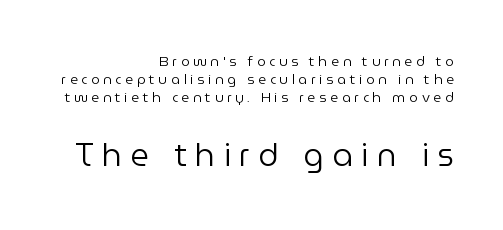
Look at the glyph heights: the lower group is clearly the bigger setting. If you drew a line through each stem, it would be perfectly vertical. What stands out about the letter spacing? Its width — letters are far apart. Summary of vertical rhythm: regular, with standard interline spacing. Horizontally, the lines are justified to the trailing edge only.
